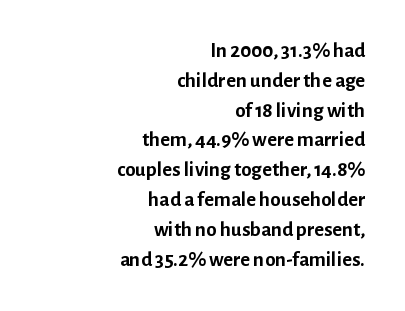
The image shows 21 px bold type, upright; set right-aligned, normal line spacing (1.42x), normal letter spacing, not underlined.
